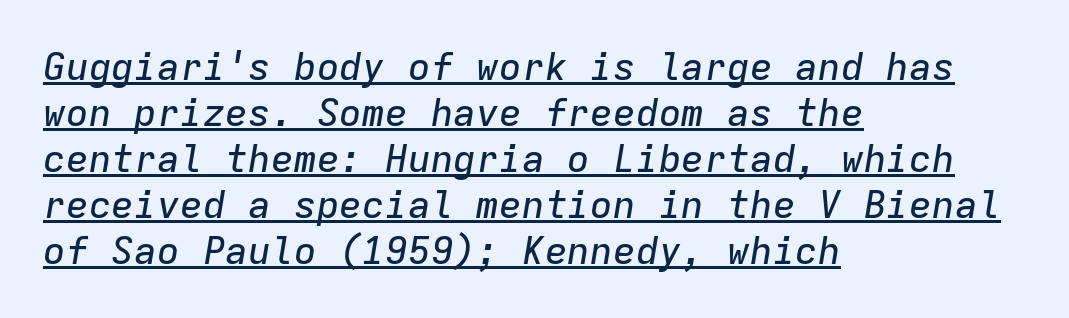
Q: Is the text italic (slanted)? A: Yes, it leans right by about 9 degrees.
Q: Is the text underlined? A: Yes.
Q: How is the paragraph aligned? A: Left-aligned.
Q: Is the spacing between letters normal or unusually wide? A: Normal.
Q: Width (condensed, normal, or wide)? A: Normal.
Q: Stroke contrast? A: Low.
Q: x-height? A: Medium.
Q: Monospaced? A: Yes.
